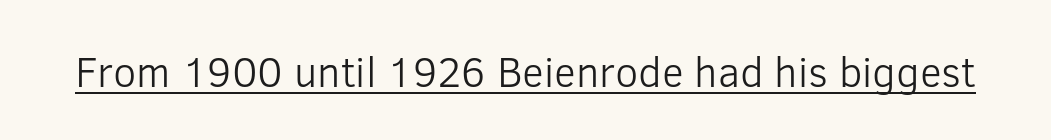
{"serif": "no", "italic": "no", "bold": "no", "weight": "light", "width": "normal", "stroke_contrast": "low", "x_height": "medium", "monospaced": "no", "underline": "yes", "letter_spacing": "normal", "letter_spacing_em": 0.0, "glyph_px": 42}
